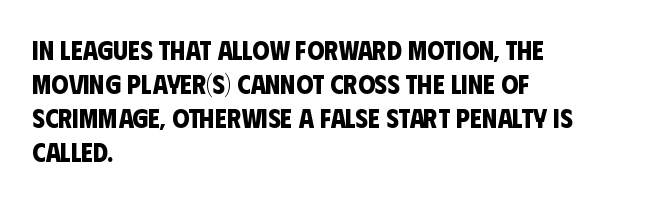
The gap between lines stays unmarked. Is the block centered? No — it sits flush against the left margin. Between one letter and the next there's only the usual sliver of space. The passage shown stacks its lines at a standard gap.
